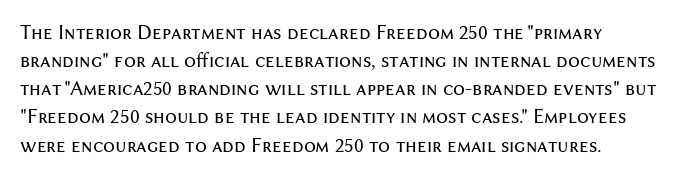
The image shows 21 px text type, upright; set left-aligned, normal line spacing (1.34x), normal letter spacing, not underlined.
